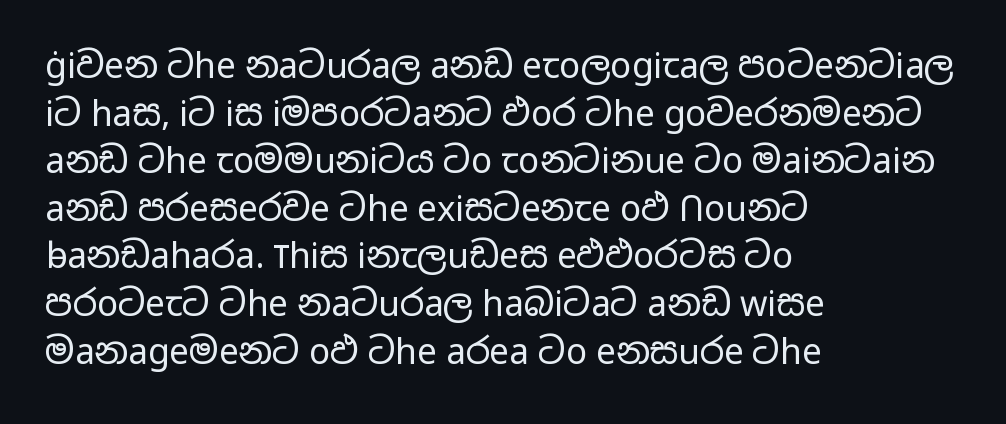
{"serif": "no", "italic": "no", "bold": "no", "weight": "regular", "width": "wide", "stroke_contrast": "low", "x_height": "medium", "monospaced": "no", "underline": "no", "align": "left", "line_spacing": "normal", "line_spacing_ratio": 1.36, "letter_spacing": "normal", "letter_spacing_em": 0.0, "glyph_px": 35}
